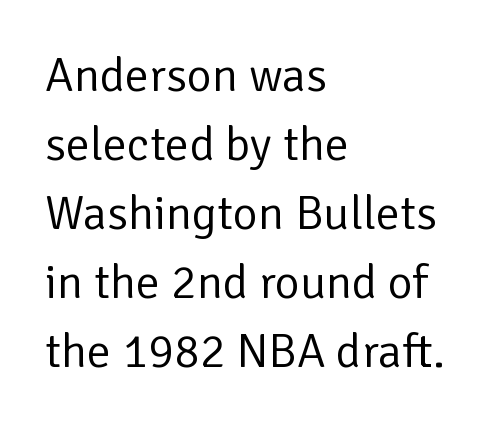
The image shows 48 px regular-weight sans-serif type, upright; set left-aligned, normal line spacing (1.44x), normal letter spacing, not underlined; low stroke contrast and a medium x-height.
